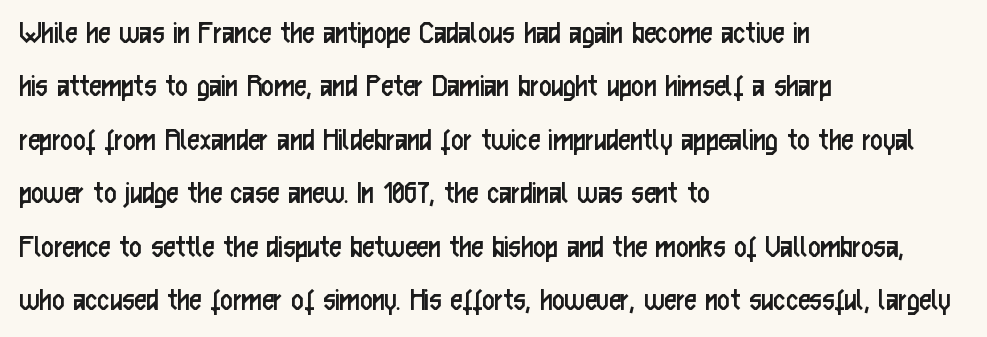
The image shows 34 px regular-weight, condensed sans-serif type, upright; set left-aligned, normal line spacing (1.57x), normal letter spacing, not underlined; low stroke contrast and a medium x-height.
